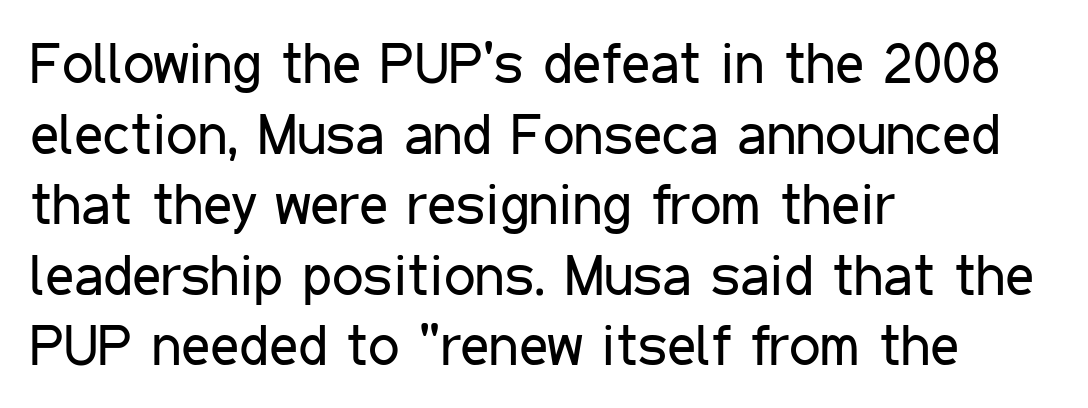
{"serif": "no", "italic": "no", "bold": "no", "weight": "regular", "width": "condensed", "stroke_contrast": "low", "x_height": "medium", "monospaced": "no", "underline": "no", "align": "left", "line_spacing": "normal", "line_spacing_ratio": 1.26, "letter_spacing": "normal", "letter_spacing_em": 0.0, "glyph_px": 56}
